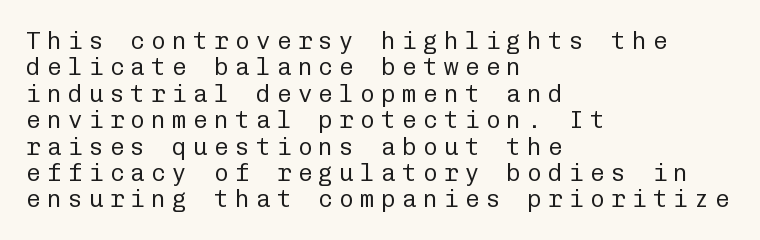
Q: Is the text bold? A: No.
Q: Is the text italic (slanted)? A: No, it is upright.
Q: Is the text underlined? A: No.
Q: How is the paragraph aligned? A: Left-aligned.
Q: Is the spacing between letters normal or unusually wide? A: Unusually wide.
Q: Is the spacing between lines tight, normal or loose? A: Tight.
